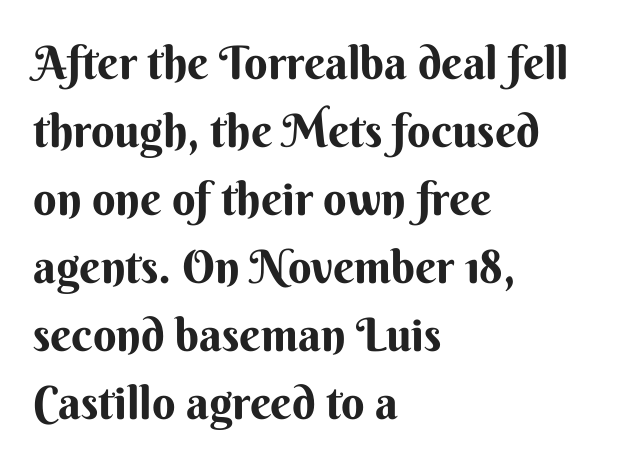
{"serif": "no", "italic": "no", "width": "normal", "stroke_contrast": "medium", "x_height": "small", "monospaced": "no", "underline": "no", "align": "left", "line_spacing": "normal", "line_spacing_ratio": 1.48, "letter_spacing": "normal", "letter_spacing_em": 0.0, "glyph_px": 46}
